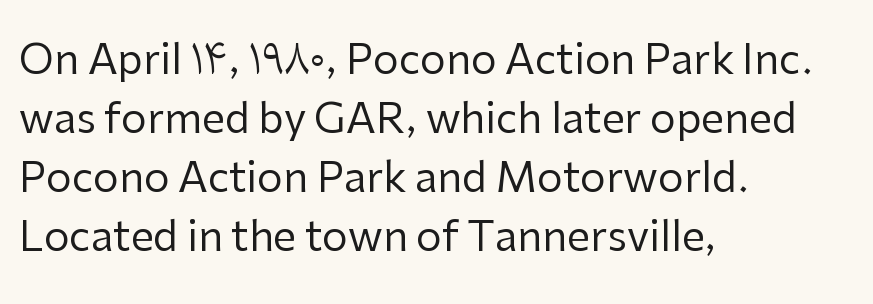
Q: Is the text bold? A: No.
Q: Is the text italic (slanted)? A: No, it is upright.
Q: Is the typeface a serif or a sans-serif typeface? A: Sans-serif.
Q: Is the text underlined? A: No.
Q: How is the paragraph aligned? A: Left-aligned.
Q: Is the spacing between letters normal or unusually wide? A: Normal.
Q: Is the spacing between lines tight, normal or loose? A: Normal.
Q: Width (condensed, normal, or wide)? A: Normal.
Q: Stroke contrast? A: Low.
Q: x-height? A: Medium.
Q: Monospaced? A: No.
